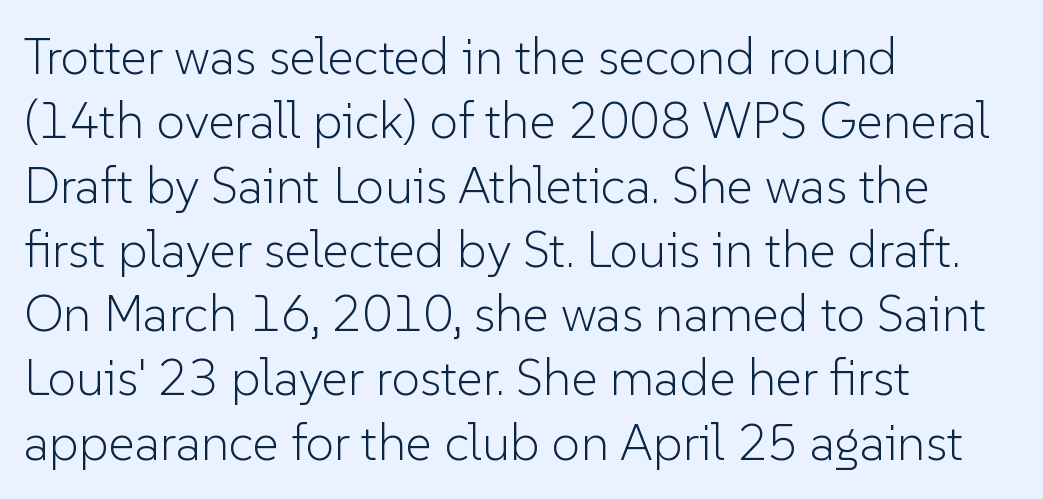
{"serif": "no", "italic": "no", "bold": "no", "weight": "light", "width": "normal", "stroke_contrast": "low", "x_height": "medium", "monospaced": "no", "underline": "no", "align": "left", "line_spacing": "normal", "line_spacing_ratio": 1.26, "letter_spacing": "normal", "letter_spacing_em": 0.0, "glyph_px": 51}
